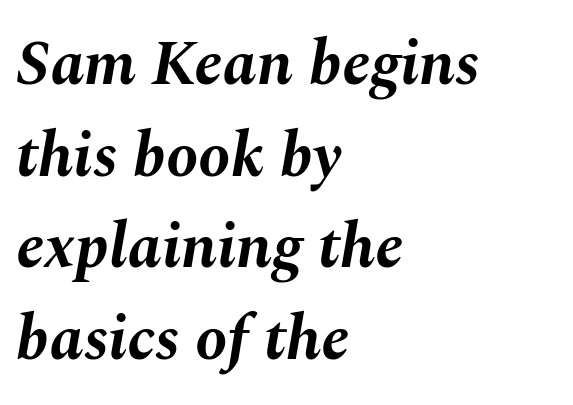
{"italic": "yes", "lean": "right", "slant_degrees": 10, "bold": "yes", "weight": "bold", "width": "normal", "stroke_contrast": "medium", "x_height": "medium", "monospaced": "no", "underline": "no", "align": "left", "line_spacing": "normal", "line_spacing_ratio": 1.43, "letter_spacing": "normal", "letter_spacing_em": 0.0, "glyph_px": 64}
